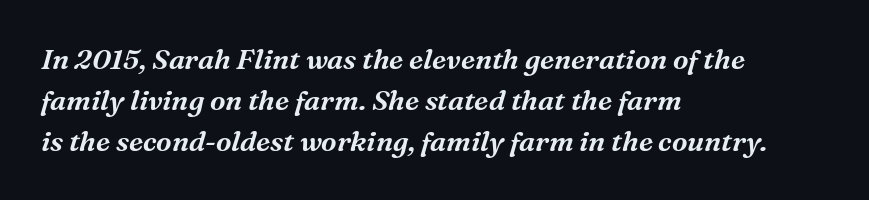
Slanted lettering throughout. Looks like regular typesetting: each glyph gets only the width it needs. Short note: letters normally spaced. The face used here is seriffed, in the tradition of book romans. Typeset ragged right — the left edge is the straight one. Only glyphs here, with clear space below each row.
